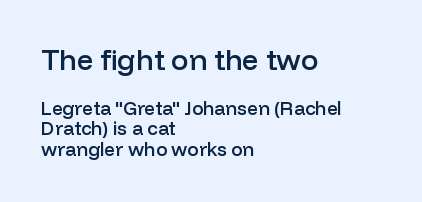
Q: Is the text bold? A: Semi-bold.
Q: Is the text italic (slanted)? A: No, it is upright.
Q: Is the typeface a serif or a sans-serif typeface? A: Sans-serif.
Q: Is the text underlined? A: No.
Q: How is the paragraph aligned? A: Left-aligned.
Q: Is the spacing between letters normal or unusually wide? A: Normal.
Q: Is the spacing between lines tight, normal or loose? A: Tight.
Q: Which block of text is set in a larger size, the first (top) or the second (bottom)? A: The first (top) one.
Q: Width (condensed, normal, or wide)? A: Normal.
Q: Stroke contrast? A: Low.
Q: x-height? A: Medium.
Q: Monospaced? A: No.
